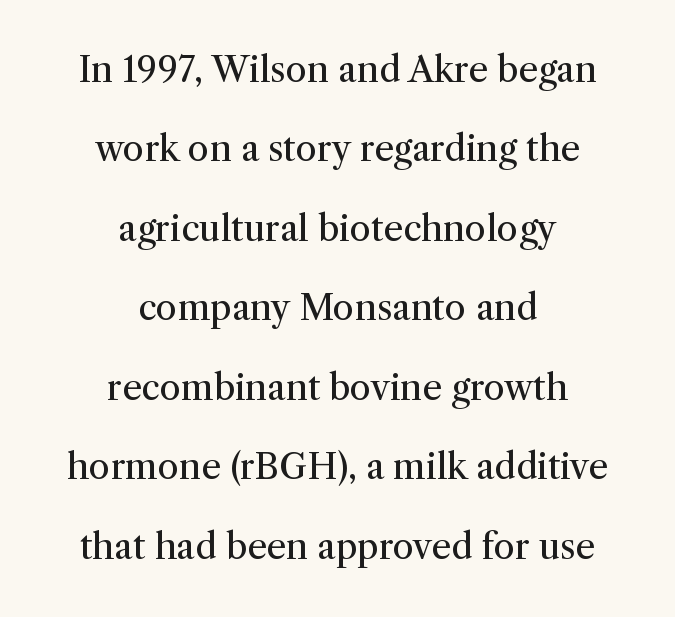
Q: Is the text bold? A: No.
Q: Is the text italic (slanted)? A: No, it is upright.
Q: Is the typeface a serif or a sans-serif typeface? A: Serif.
Q: Is the text underlined? A: No.
Q: How is the paragraph aligned? A: Centered.
Q: Is the spacing between letters normal or unusually wide? A: Normal.
Q: Is the spacing between lines tight, normal or loose? A: Loose.
Q: Width (condensed, normal, or wide)? A: Normal.
Q: Stroke contrast? A: Medium.
Q: x-height? A: Medium.
Q: Monospaced? A: No.
